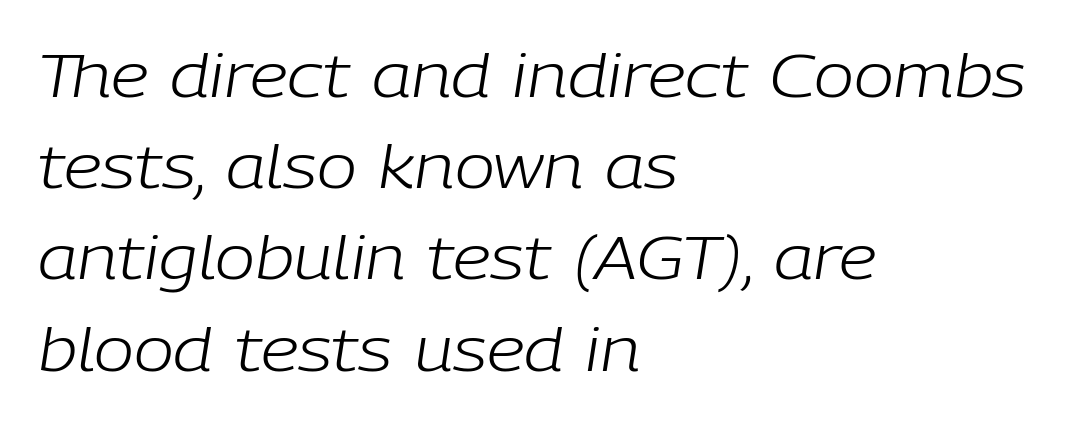
Compared with a centered layout, this one pins lines to the left instead. The strip under each line holds only bare page. Honestly, the row spacing looks completely unremarkable. The font's italic variant was chosen for this text.
